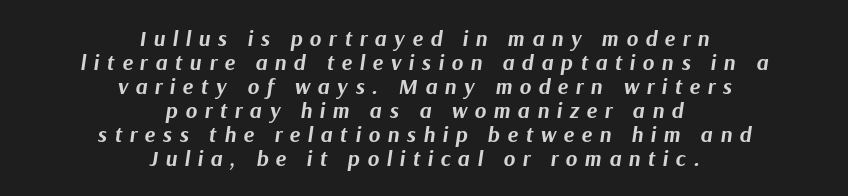
The image shows 22 px bold type, italic (leaning right); set centered, tight line spacing (1.09x), unusually wide letter spacing (+0.34 em), not underlined.
